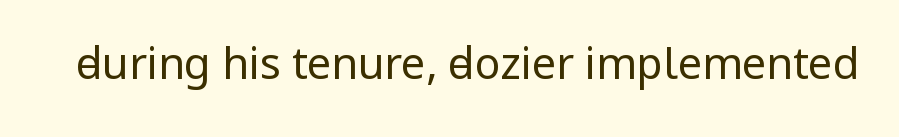
Q: Is the text bold? A: No.
Q: Is the text italic (slanted)? A: No, it is upright.
Q: Is the typeface a serif or a sans-serif typeface? A: Sans-serif.
Q: Is the text underlined? A: No.
Q: Is the spacing between letters normal or unusually wide? A: Normal.
Q: Width (condensed, normal, or wide)? A: Normal.
Q: Stroke contrast? A: Low.
Q: x-height? A: Medium.
Q: Monospaced? A: No.
